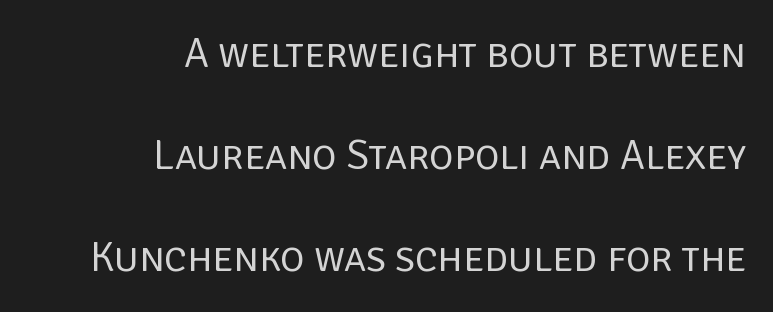
The image shows 42 px regular-weight sans-serif type, upright; set right-aligned, loose line spacing (2.43x), normal letter spacing, not underlined; low stroke contrast and a large x-height.
